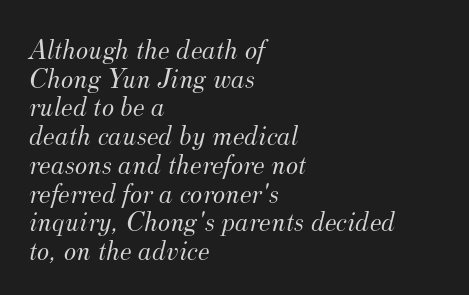
The image shows 29 px light serif type, italic (leaning right); set left-aligned, tight line spacing (0.99x), normal letter spacing, not underlined; medium stroke contrast and a small x-height.
